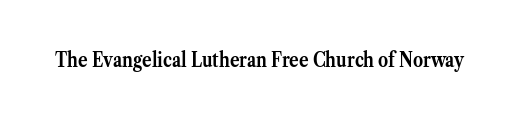
The image shows 20 px bold type, upright; set normal letter spacing, not underlined.
